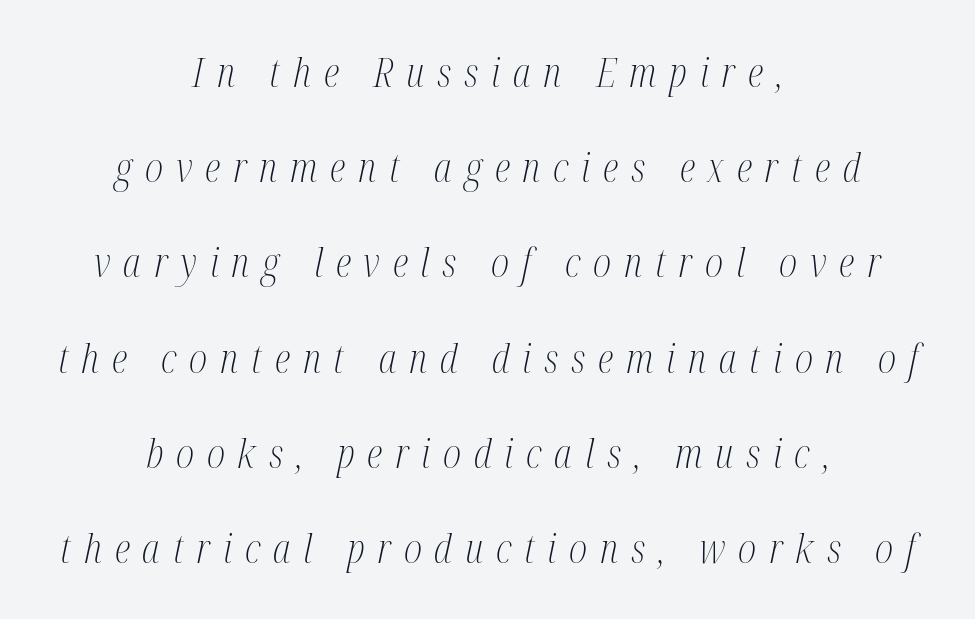
Lines of text with bare space underneath. Ink coverage per letter is moderate at most. The glyphs look as if they've been sheared to an angle. Where is the straight margin? There isn't one; the lines are centered. Serifs: yes, visible at the terminals of the letterforms. Spacing verdict: proportional, widths tailored to each character.
